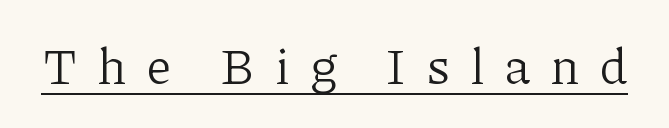
{"serif": "yes", "italic": "no", "bold": "no", "weight": "light", "width": "normal", "stroke_contrast": "low", "x_height": "medium", "monospaced": "no", "underline": "yes", "letter_spacing": "wide", "letter_spacing_em": 0.4, "glyph_px": 50}
